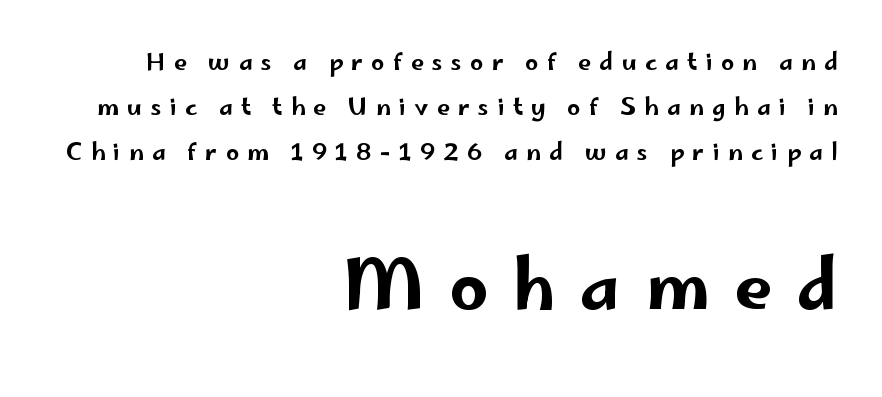
Note the varied advance widths — an 'i' is clearly narrower than an 'm'. Glyph-to-glyph distance is far greater than everyday printed text. Leading: increased. This sample is right-justified, so line beginnings fall wherever the words allow.
